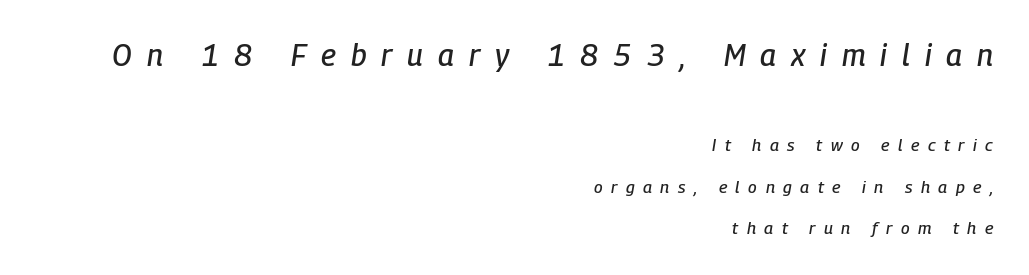
{"italic": "yes", "lean": "right", "slant_degrees": 9, "width": "condensed", "stroke_contrast": "low", "x_height": "medium", "monospaced": "no", "underline": "no", "align": "right", "line_spacing": "loose", "line_spacing_ratio": 2.46, "letter_spacing": "wide", "letter_spacing_em": 0.5, "larger_block": "first", "size_ratio": 1.76, "glyph_px": 30}
